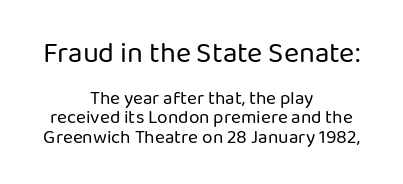
{"serif": "no", "italic": "no", "bold": "no", "weight": "regular", "width": "normal", "stroke_contrast": "low", "x_height": "medium", "monospaced": "no", "underline": "no", "align": "center", "line_spacing": "tight", "line_spacing_ratio": 1.02, "letter_spacing": "normal", "letter_spacing_em": 0.0, "larger_block": "first", "size_ratio": 1.53, "glyph_px": 29}
